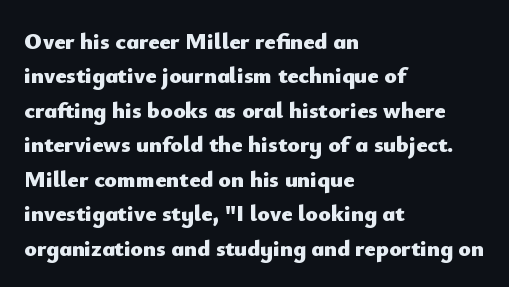
Q: Is the text bold? A: Yes.
Q: Is the text italic (slanted)? A: No, it is upright.
Q: Is the text underlined? A: No.
Q: How is the paragraph aligned? A: Left-aligned.
Q: Is the spacing between letters normal or unusually wide? A: Normal.
Q: Is the spacing between lines tight, normal or loose? A: Normal.
